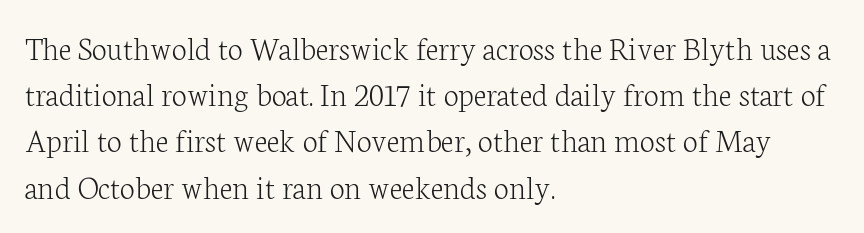
{"serif": "yes", "italic": "no", "bold": "no", "weight": "light", "width": "normal", "stroke_contrast": "low", "x_height": "medium", "monospaced": "no", "underline": "no", "align": "left", "line_spacing": "normal", "line_spacing_ratio": 1.36, "letter_spacing": "normal", "letter_spacing_em": 0.0, "glyph_px": 34}
